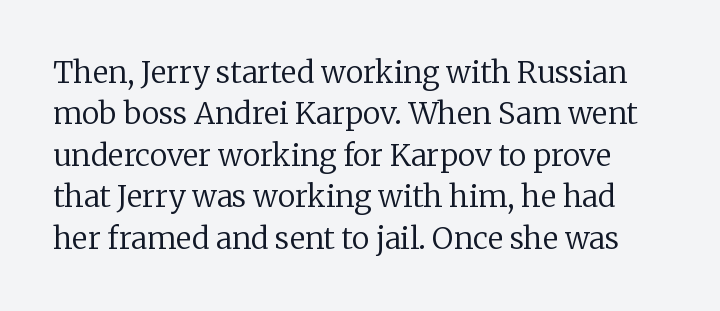
{"serif": "yes", "italic": "no", "bold": "no", "weight": "regular", "width": "normal", "stroke_contrast": "low", "x_height": "medium", "monospaced": "no", "underline": "no", "line_spacing": "normal", "line_spacing_ratio": 1.38, "letter_spacing": "normal", "letter_spacing_em": 0.0, "glyph_px": 30}
